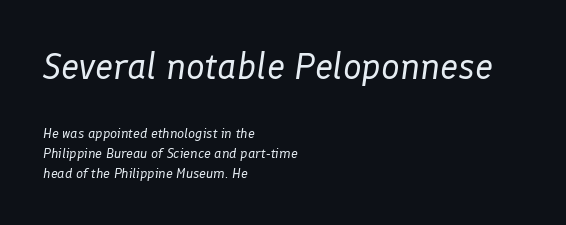
The rendering shrinks the type as you move from the upper chunk to the lower. Would a proofreader flag this as italicized? Yes. This rendering features lettering with no underline. A student would call this left alignment; a typographer would say flush left, rag right.
